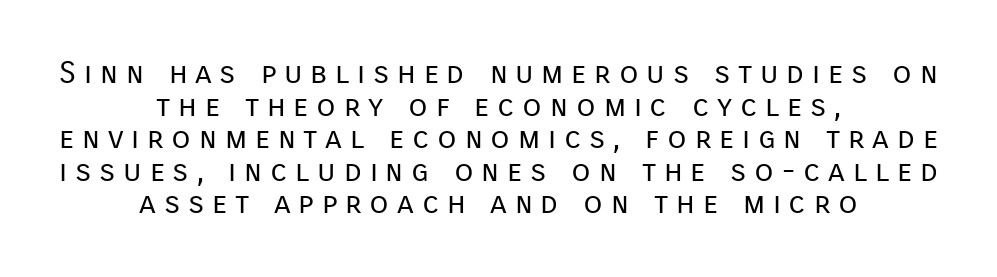
The image shows 31 px regular-weight sans-serif type, upright; set centered, tight line spacing (1.05x), unusually wide letter spacing (+0.25 em), not underlined; low stroke contrast and a medium x-height.
